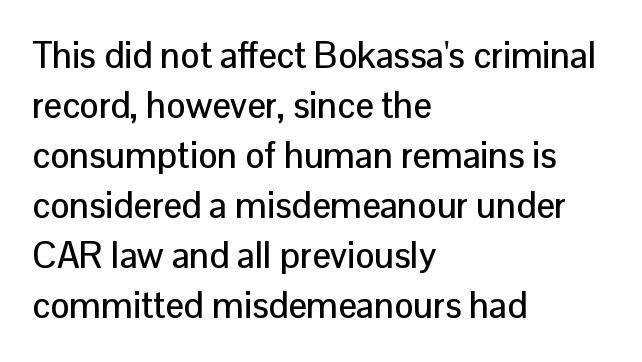
The image shows 36 px sans-serif type, upright; set left-aligned, normal line spacing (1.39x), normal letter spacing, not underlined; low stroke contrast and a medium x-height.
